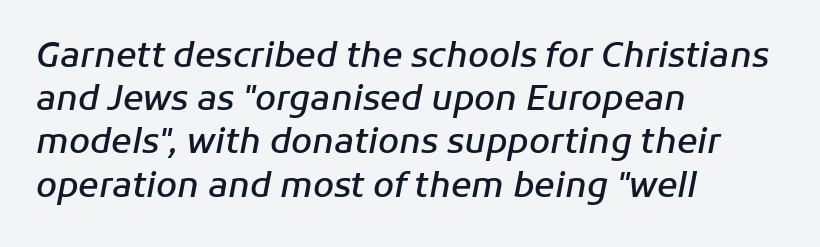
Each letter keeps its own natural width here, so spacing adapts to shape. Style check: oblique. Baseline-to-baseline distance is the conventional proportion of letter height. These lines keep a tight, regular rhythm from letter to letter. A classic flush-left, rag-right setting is used for this passage.
